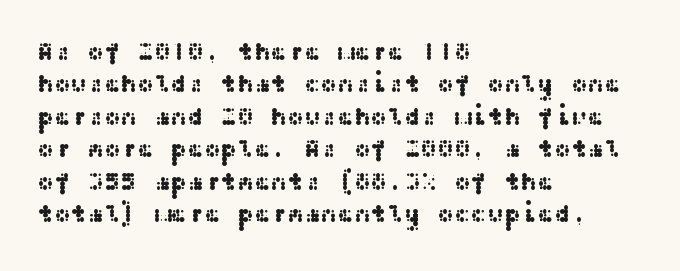
{"italic": "no", "underline": "no", "align": "left", "line_spacing": "normal", "line_spacing_ratio": 1.3, "letter_spacing": "normal", "letter_spacing_em": 0.0, "glyph_px": 25}
